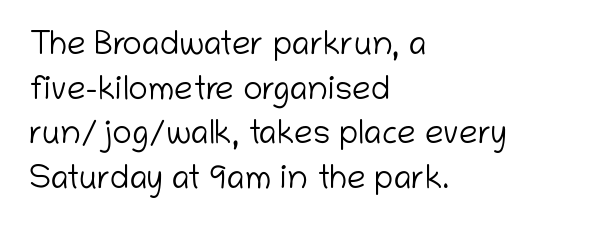
Q: Is the text bold? A: No.
Q: Is the text italic (slanted)? A: No, it is upright.
Q: Is the typeface a serif or a sans-serif typeface? A: Sans-serif.
Q: Is the text underlined? A: No.
Q: How is the paragraph aligned? A: Left-aligned.
Q: Is the spacing between letters normal or unusually wide? A: Normal.
Q: Is the spacing between lines tight, normal or loose? A: Normal.
Q: Width (condensed, normal, or wide)? A: Normal.
Q: Stroke contrast? A: Low.
Q: x-height? A: Medium.
Q: Monospaced? A: No.
